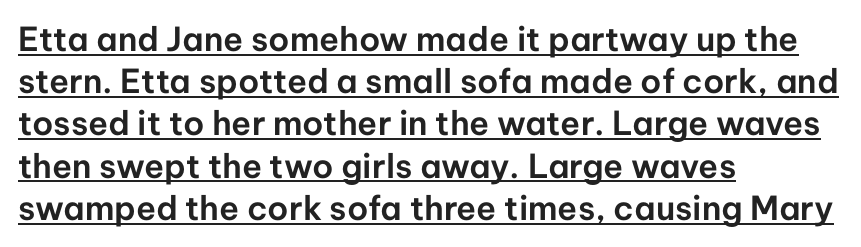
The image shows 33 px sans-serif type, upright; set left-aligned, normal line spacing (1.28x), normal letter spacing, underlined; low stroke contrast and a medium x-height.
